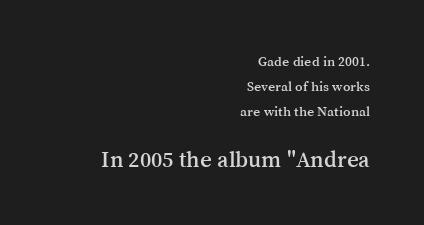
{"italic": "no", "underline": "no", "align": "right", "line_spacing_ratio": 1.77, "letter_spacing": "normal", "letter_spacing_em": 0.0, "larger_block": "second", "size_ratio": 1.64, "glyph_px": 23}
